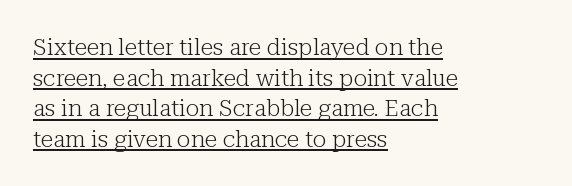
The image shows 23 px text type, upright; set left-aligned, normal line spacing (1.33x), normal letter spacing, underlined.
